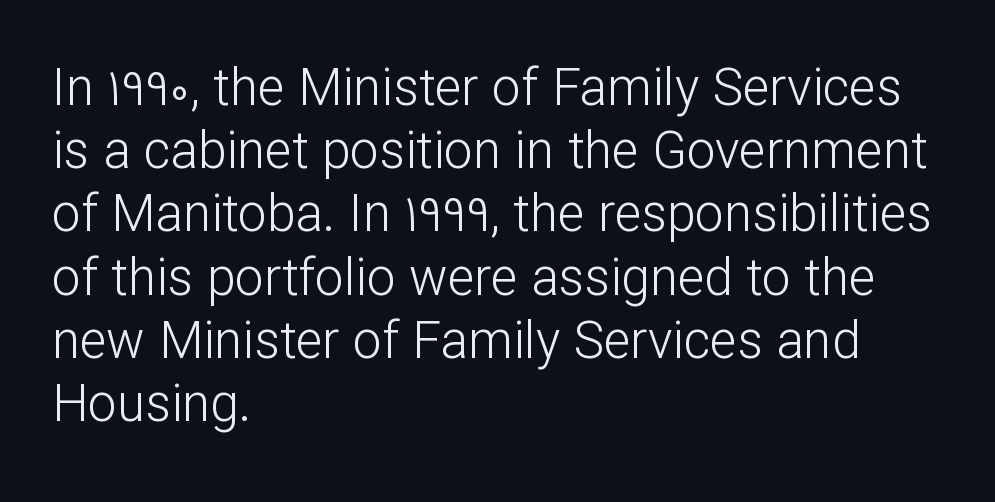
The image shows 51 px light sans-serif type, upright; set left-aligned, line spacing 1.24x, normal letter spacing, not underlined; low stroke contrast and a medium x-height.
